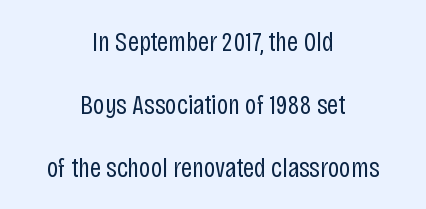
The image shows 28 px regular-weight, condensed sans-serif type, upright; set centered, loose line spacing (2.25x), normal letter spacing, not underlined; low stroke contrast and a large x-height.
